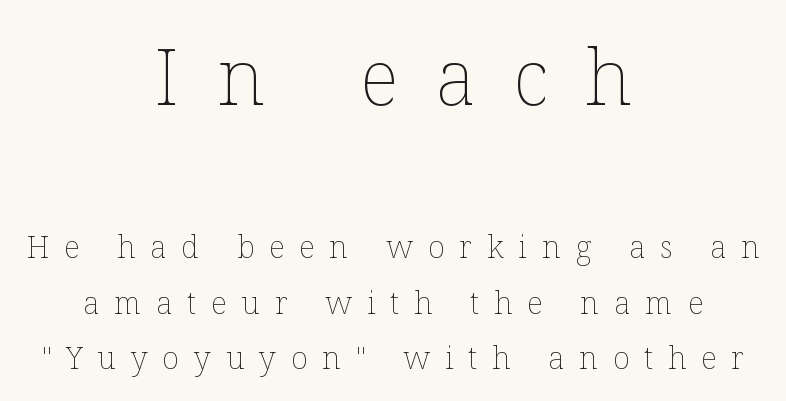
Q: Is the text bold? A: No.
Q: Is the text italic (slanted)? A: No, it is upright.
Q: Is the text underlined? A: No.
Q: How is the paragraph aligned? A: Centered.
Q: Is the spacing between letters normal or unusually wide? A: Unusually wide.
Q: Which block of text is set in a larger size, the first (top) or the second (bottom)? A: The first (top) one.
Q: Width (condensed, normal, or wide)? A: Normal.
Q: Stroke contrast? A: Low.
Q: x-height? A: Medium.
Q: Monospaced? A: No.
